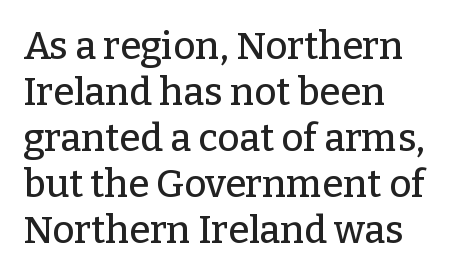
Q: Is the text italic (slanted)? A: No, it is upright.
Q: Is the typeface a serif or a sans-serif typeface? A: Serif.
Q: Is the text underlined? A: No.
Q: How is the paragraph aligned? A: Left-aligned.
Q: Is the spacing between letters normal or unusually wide? A: Normal.
Q: Width (condensed, normal, or wide)? A: Normal.
Q: Stroke contrast? A: Low.
Q: x-height? A: Medium.
Q: Monospaced? A: No.
